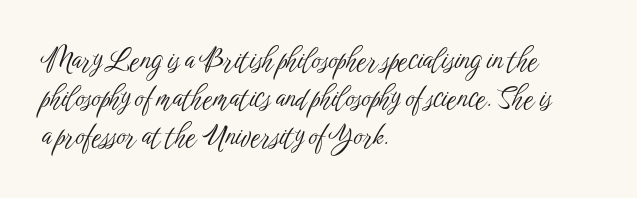
{"serif": "no", "bold": "no", "weight": "light", "width": "condensed", "stroke_contrast": "low", "x_height": "medium", "monospaced": "no", "underline": "no", "align": "left", "line_spacing": "normal", "line_spacing_ratio": 1.36, "letter_spacing": "normal", "letter_spacing_em": 0.0, "glyph_px": 28}
